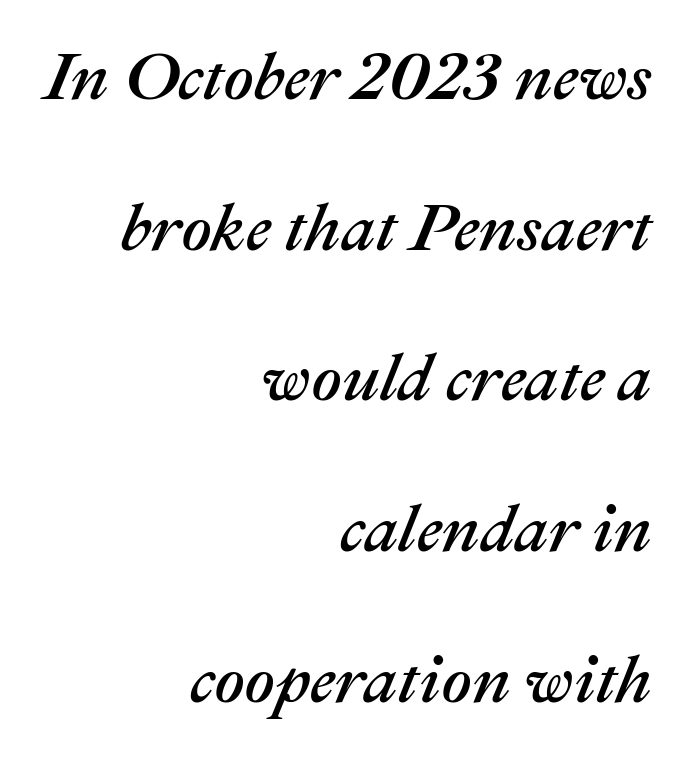
{"italic": "yes", "lean": "right", "slant_degrees": 22, "width": "normal", "stroke_contrast": "medium", "x_height": "medium", "monospaced": "no", "underline": "no", "align": "right", "line_spacing": "loose", "line_spacing_ratio": 2.25, "letter_spacing": "normal", "letter_spacing_em": 0.0, "glyph_px": 67}
